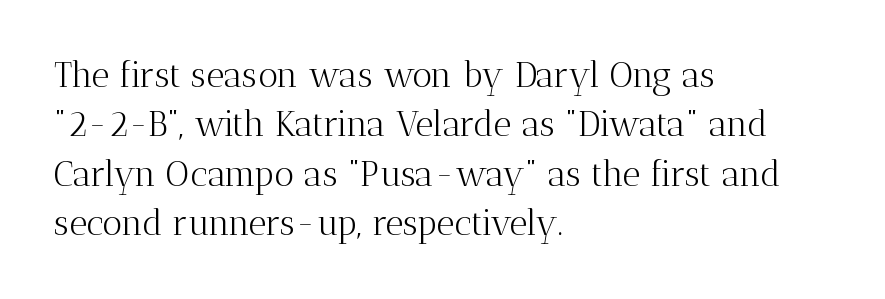
Q: Is the text bold? A: No.
Q: Is the text italic (slanted)? A: No, it is upright.
Q: Is the typeface a serif or a sans-serif typeface? A: Serif.
Q: Is the text underlined? A: No.
Q: How is the paragraph aligned? A: Left-aligned.
Q: Is the spacing between letters normal or unusually wide? A: Normal.
Q: Is the spacing between lines tight, normal or loose? A: Normal.
Q: Width (condensed, normal, or wide)? A: Normal.
Q: Stroke contrast? A: Medium.
Q: x-height? A: Medium.
Q: Monospaced? A: No.
